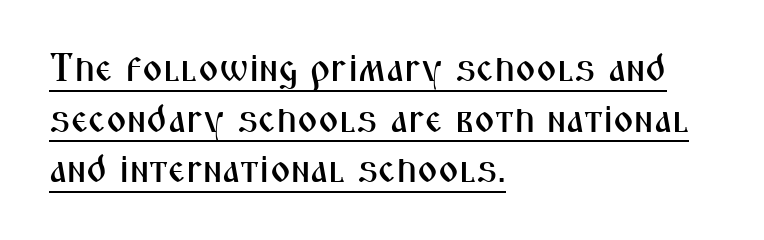
Normally led — the rows are evenly, conventionally spaced. Rendered with straight, roman letterforms. Proportional: the letters do not fall into vertical columns. In terms of letterform style, serifs are entirely absent. A student would call this left alignment; a typographer would say flush left, rag right. Tracking here is standard; glyphs follow each other at the usual distance.
